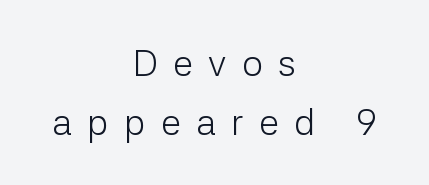
Quick note: interline space is typical. Stems here are at most as thick as an everyday book face. Descenders are the only things crossing below the line. The specimen reads as upright at a glance. A sans-serif font was chosen for this passage.
